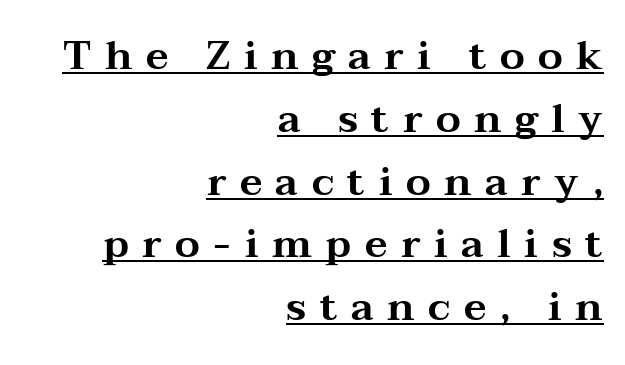
Glance below the letters and you will spot a drawn line. The line-height multiplier appears to be the usual default. Note the varied advance widths — an 'i' is clearly narrower than an 'm'. A flush-right, rag-left setting is used for this passage.
